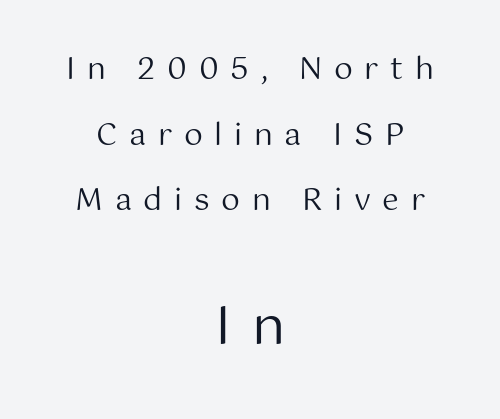
{"serif": "no", "italic": "no", "bold": "no", "weight": "regular", "width": "normal", "stroke_contrast": "medium", "x_height": "medium", "monospaced": "no", "underline": "no", "align": "center", "line_spacing": "loose", "line_spacing_ratio": 2.19, "letter_spacing": "wide", "letter_spacing_em": 0.39, "larger_block": "second", "size_ratio": 1.77, "glyph_px": 53}
